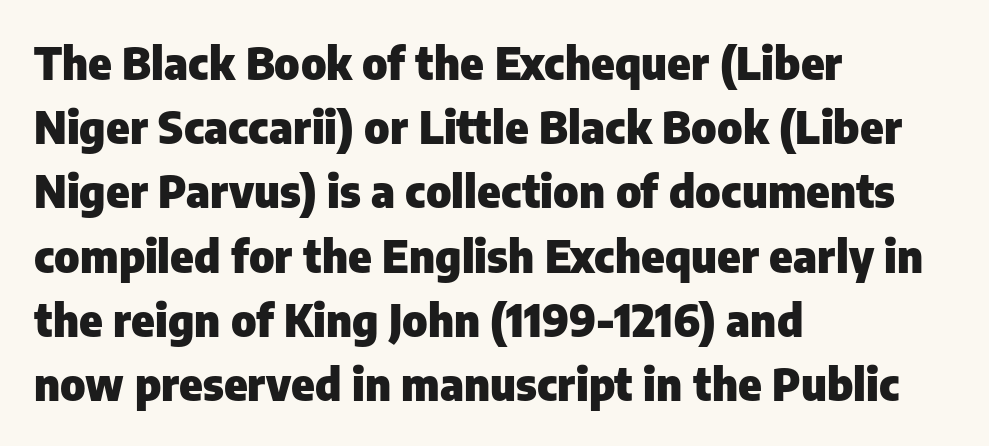
{"serif": "no", "italic": "no", "bold": "yes", "weight": "heavy", "width": "normal", "stroke_contrast": "low", "x_height": "medium", "monospaced": "no", "underline": "no", "align": "left", "line_spacing": "normal", "line_spacing_ratio": 1.46, "letter_spacing": "normal", "letter_spacing_em": 0.0, "glyph_px": 44}
